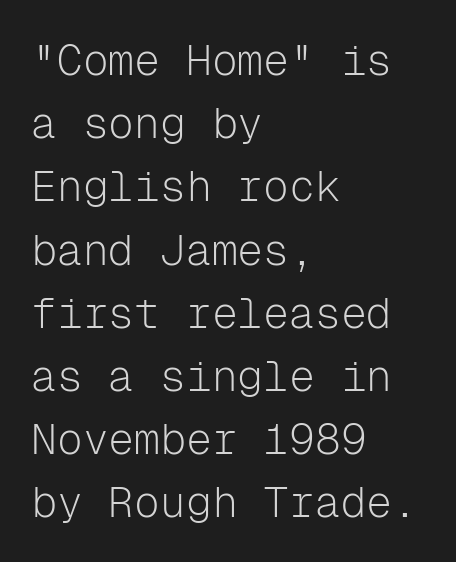
Think of a typewriter: that constant character pitch is what you see here. The passage shown stacks its lines at a standard gap. Unlike a traditional serif, this face leaves its strokes unadorned. The lettering holds an erect, upright posture throughout. The weight would be labelled regular, book, light, or lighter still.
